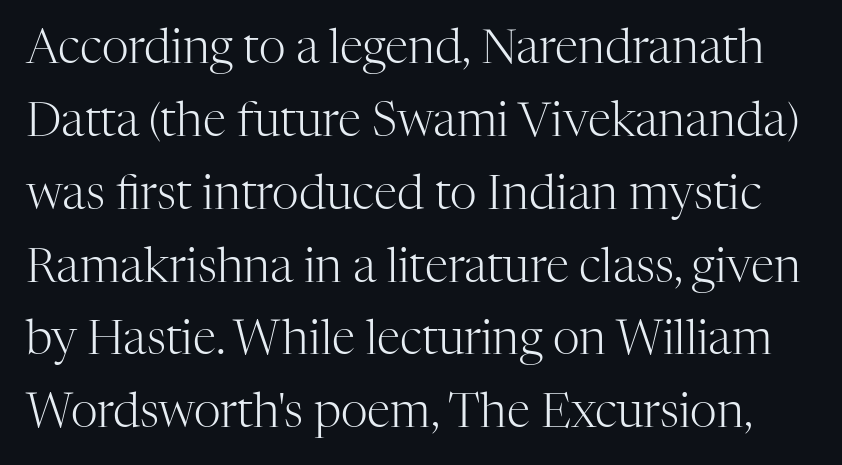
This sample uses plain, unmodified letter spacing. No word sits above an underline. Honestly, the row spacing looks completely unremarkable. A typesetter would label this face a serif. Is this a fixed-width face? No — the glyphs have proportional, varying widths.
